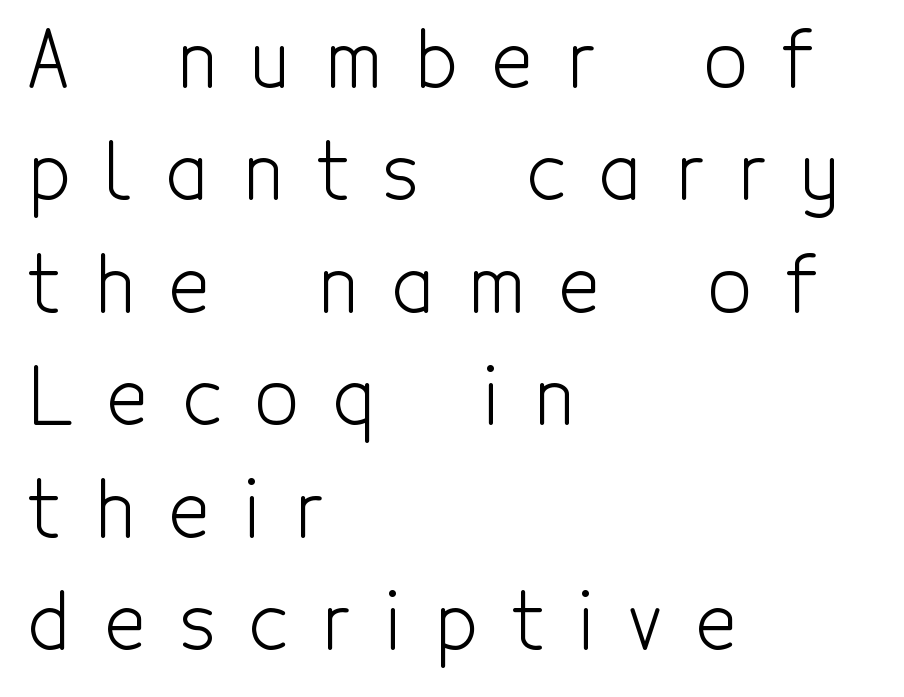
The image shows 77 px light, condensed sans-serif type, upright; set left-aligned, normal line spacing (1.46x), unusually wide letter spacing (+0.45 em), not underlined; a medium x-height.
